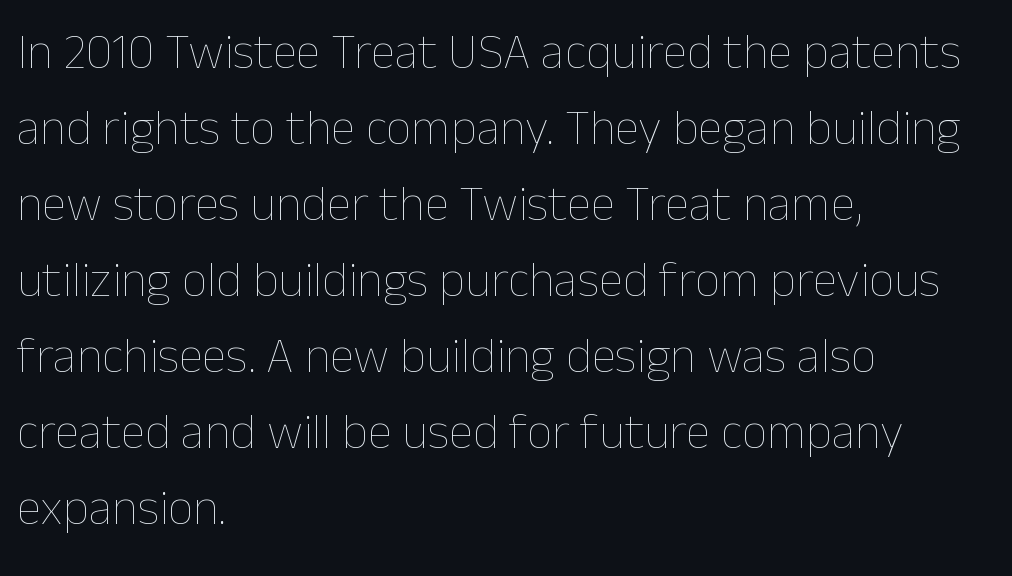
Horizontal alignment here is leftward, the default for most running prose. Is this a heavy cut? Hardly; it is regular or lighter. Note the varied advance widths — an 'i' is clearly narrower than an 'm'. These lines were composed using upright roman letters. Just letters on the line, the space beneath them empty. Caption: standard tracking, unaltered.
